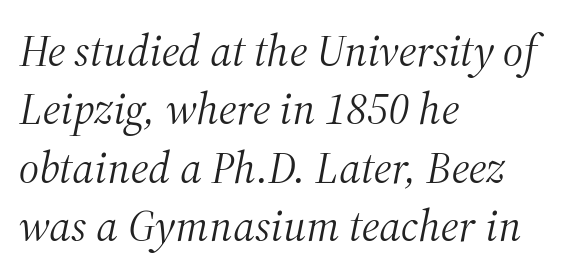
Note: serifs present on the glyphs. Looking at the ascenders, they clearly lean. Spacing verdict: proportional, widths tailored to each character. All the whitespace from short lines collects on the right. The rendering keeps characters at their native spacing. Think standard paragraph weight, or any step lighter than that.
